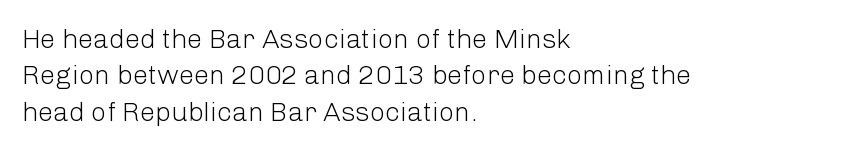
{"italic": "no", "bold": "no", "underline": "no", "align": "left", "line_spacing": "normal", "line_spacing_ratio": 1.35, "letter_spacing": "normal", "letter_spacing_em": 0.0, "glyph_px": 27}
